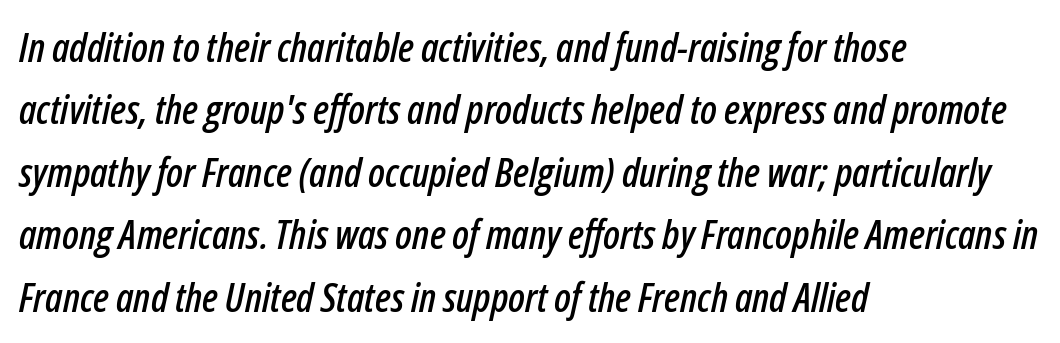
The image shows 40 px condensed type, italic (leaning right); set left-aligned, normal line spacing (1.56x), normal letter spacing, not underlined; low stroke contrast and a medium x-height.
